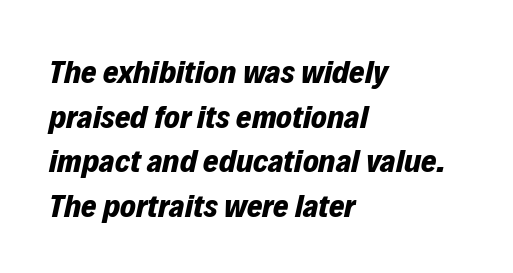
{"italic": "yes", "lean": "right", "slant_degrees": 12, "bold": "yes", "weight": "bold", "width": "normal", "stroke_contrast": "low", "x_height": "medium", "monospaced": "no", "underline": "no", "align": "left", "line_spacing": "normal", "line_spacing_ratio": 1.35, "letter_spacing": "normal", "letter_spacing_em": 0.0, "glyph_px": 33}
